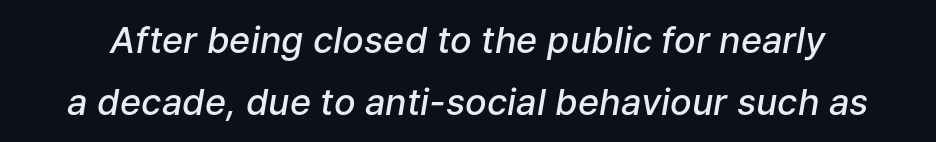
The image shows 36 px semibold type, italic (leaning right); set line spacing 1.71x, normal letter spacing, not underlined; low stroke contrast and a medium x-height.
